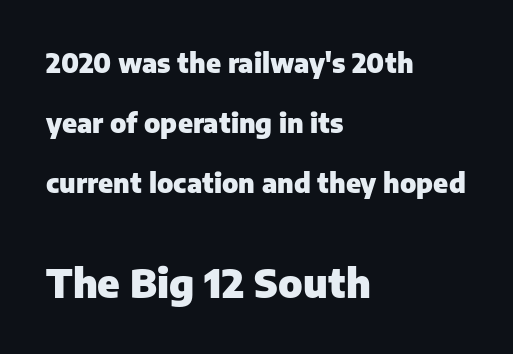
{"serif": "no", "italic": "no", "bold": "yes", "weight": "heavy", "width": "normal", "stroke_contrast": "low", "x_height": "medium", "monospaced": "no", "underline": "no", "align": "left", "line_spacing": "loose", "line_spacing_ratio": 2.31, "letter_spacing": "normal", "letter_spacing_em": 0.0, "larger_block": "second", "size_ratio": 1.5, "glyph_px": 39}
